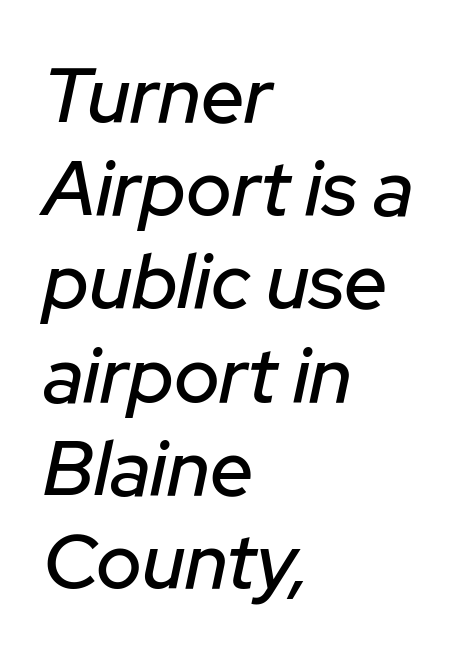
Q: Is the text italic (slanted)? A: Yes, it leans right by about 12 degrees.
Q: Is the text underlined? A: No.
Q: How is the paragraph aligned? A: Left-aligned.
Q: Is the spacing between letters normal or unusually wide? A: Normal.
Q: Width (condensed, normal, or wide)? A: Normal.
Q: Stroke contrast? A: Low.
Q: x-height? A: Medium.
Q: Monospaced? A: No.
